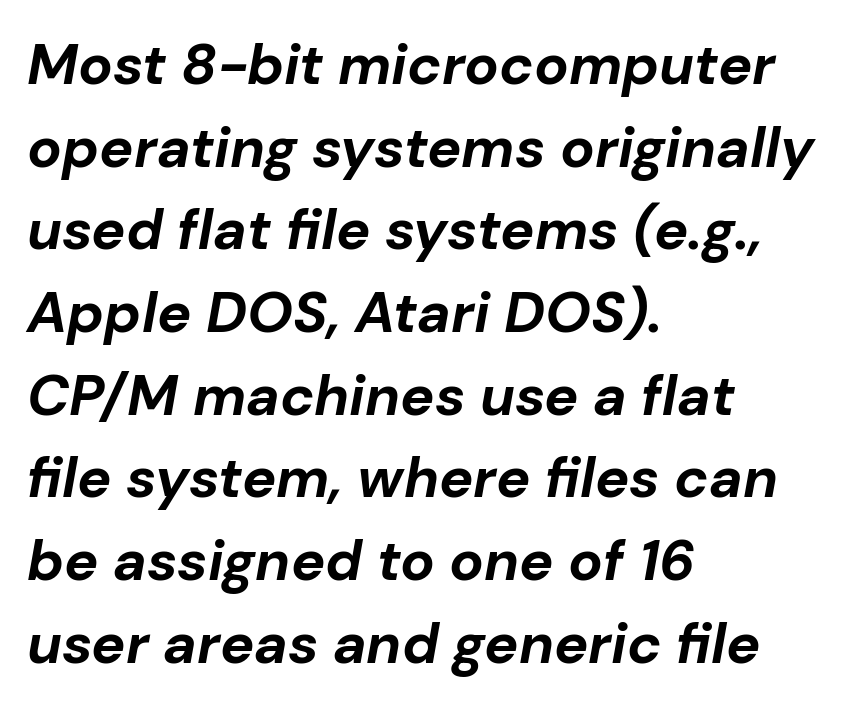
Q: Is the text bold? A: Yes.
Q: Is the text italic (slanted)? A: Yes, it leans right by about 10 degrees.
Q: Is the text underlined? A: No.
Q: How is the paragraph aligned? A: Left-aligned.
Q: Is the spacing between letters normal or unusually wide? A: Normal.
Q: Is the spacing between lines tight, normal or loose? A: Normal.
Q: Width (condensed, normal, or wide)? A: Normal.
Q: Stroke contrast? A: Low.
Q: x-height? A: Medium.
Q: Monospaced? A: No.
